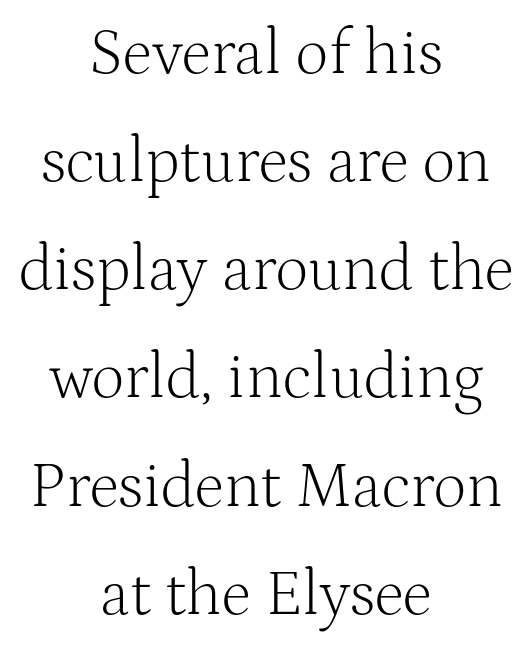
{"serif": "yes", "italic": "no", "bold": "no", "weight": "light", "width": "normal", "stroke_contrast": "medium", "x_height": "medium", "monospaced": "no", "underline": "no", "align": "center", "line_spacing": "normal", "line_spacing_ratio": 1.69, "letter_spacing": "normal", "letter_spacing_em": 0.0, "glyph_px": 64}
